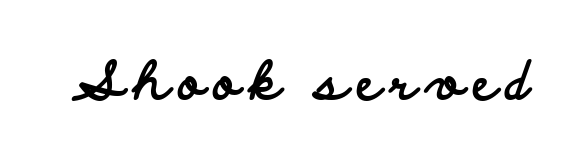
{"serif": "no", "bold": "yes", "weight": "bold", "width": "wide", "stroke_contrast": "low", "x_height": "small", "monospaced": "no", "underline": "no", "glyph_px": 52}
